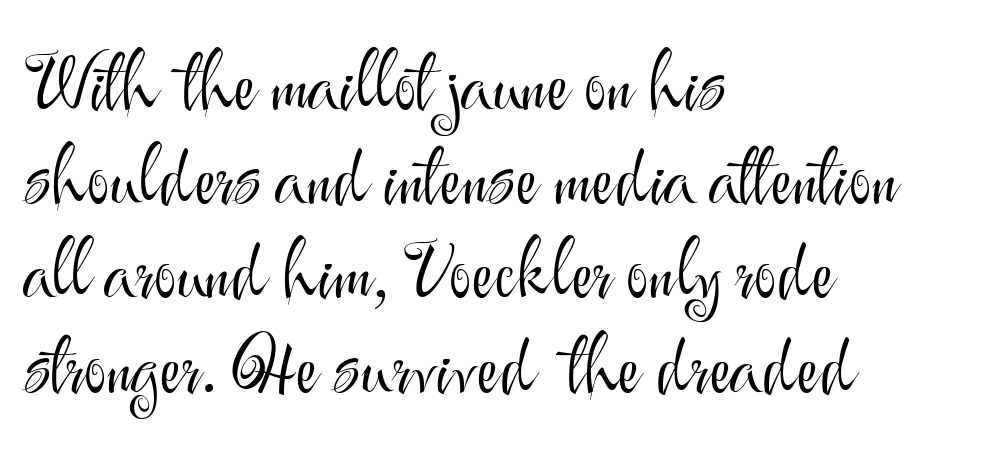
The image shows 76 px light sans-serif type; set left-aligned, line spacing 1.24x, normal letter spacing, not underlined; medium stroke contrast and a small x-height.
